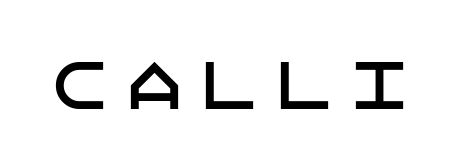
The image shows 63 px sans-serif type, upright; set not underlined; low stroke contrast and a large x-height.
